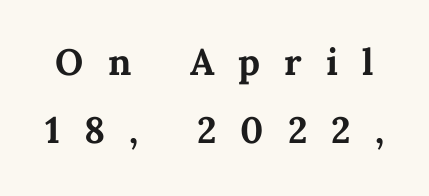
The image shows 49 px semibold type, upright; set normal line spacing (1.39x), unusually wide letter spacing (+0.49 em), not underlined; medium stroke contrast and a medium x-height.
